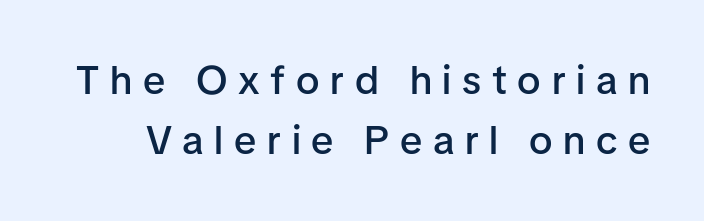
The image shows 40 px semibold sans-serif type, upright; set normal line spacing (1.51x), unusually wide letter spacing (+0.27 em), not underlined; low stroke contrast and a medium x-height.
